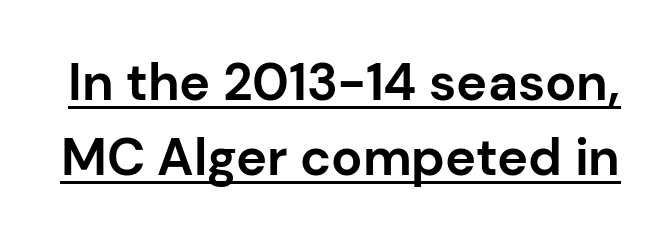
Q: Is the text bold? A: Yes.
Q: Is the text italic (slanted)? A: No, it is upright.
Q: Is the typeface a serif or a sans-serif typeface? A: Sans-serif.
Q: Is the text underlined? A: Yes.
Q: Is the spacing between letters normal or unusually wide? A: Normal.
Q: Is the spacing between lines tight, normal or loose? A: Normal.
Q: Width (condensed, normal, or wide)? A: Normal.
Q: Stroke contrast? A: Low.
Q: x-height? A: Medium.
Q: Monospaced? A: No.
